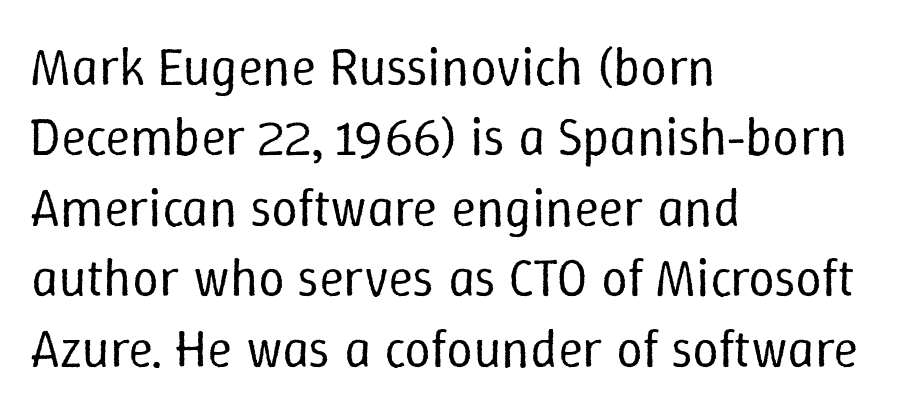
The image shows 53 px regular-weight type, upright; set left-aligned, normal line spacing (1.33x), normal letter spacing, not underlined; low stroke contrast and a medium x-height.
